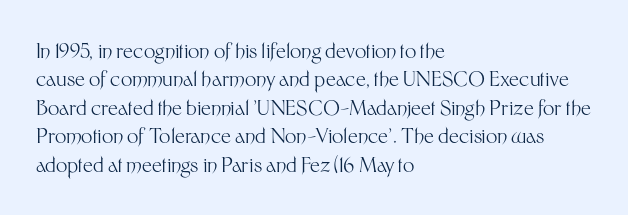
Q: Is the text bold? A: No.
Q: Is the text italic (slanted)? A: No, it is upright.
Q: Is the text underlined? A: No.
Q: How is the paragraph aligned? A: Left-aligned.
Q: Is the spacing between letters normal or unusually wide? A: Normal.
Q: Is the spacing between lines tight, normal or loose? A: Normal.
